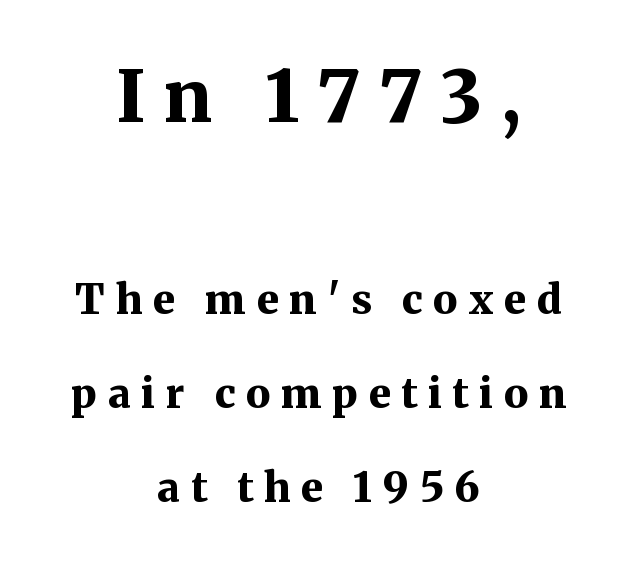
{"serif": "yes", "italic": "no", "bold": "yes", "weight": "bold", "width": "normal", "stroke_contrast": "medium", "x_height": "medium", "monospaced": "no", "underline": "no", "align": "center", "line_spacing": "loose", "line_spacing_ratio": 2.29, "letter_spacing": "wide", "letter_spacing_em": 0.26, "larger_block": "first", "size_ratio": 1.76, "glyph_px": 72}
